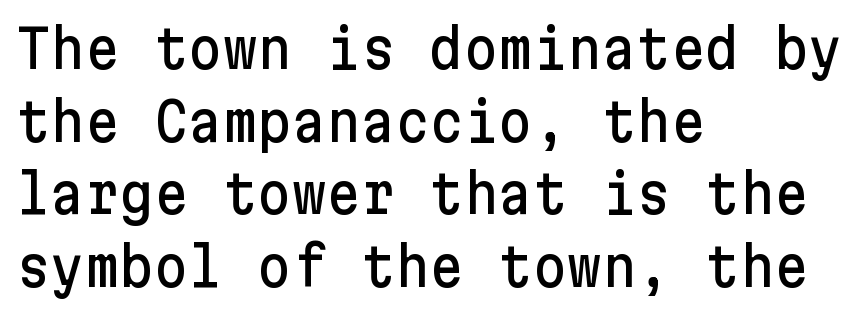
Left-aligned paragraph, ragged on the right. The rows are spaced the way most documents space them. Unmarked baselines from the first word to the last. I'd call this a sans setting — the letters go barefoot. This is the regular roman posture of the typeface.
